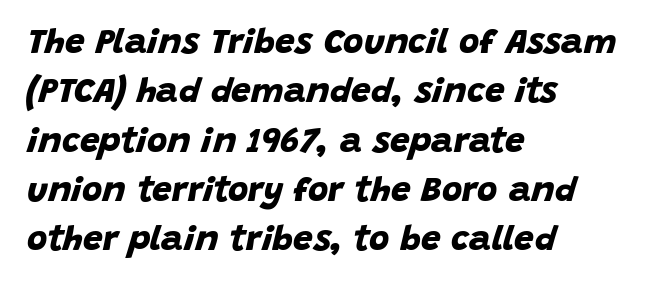
{"serif": "no", "bold": "yes", "weight": "bold", "width": "normal", "stroke_contrast": "low", "x_height": "large", "monospaced": "no", "underline": "no", "align": "left", "line_spacing": "normal", "line_spacing_ratio": 1.41, "letter_spacing": "normal", "letter_spacing_em": 0.0, "glyph_px": 35}
